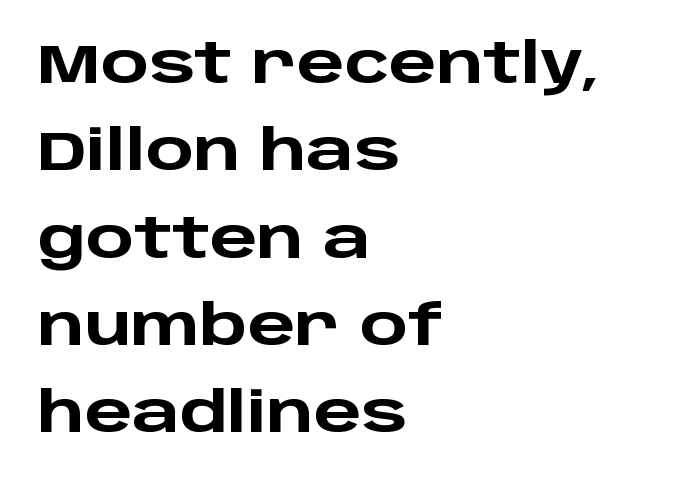
There is no visible air inserted between adjacent glyphs. Descenders are the only things crossing below the line. What weight is shown? A full bold with thick strokes. Baseline-to-baseline distance is the conventional proportion of letter height.
